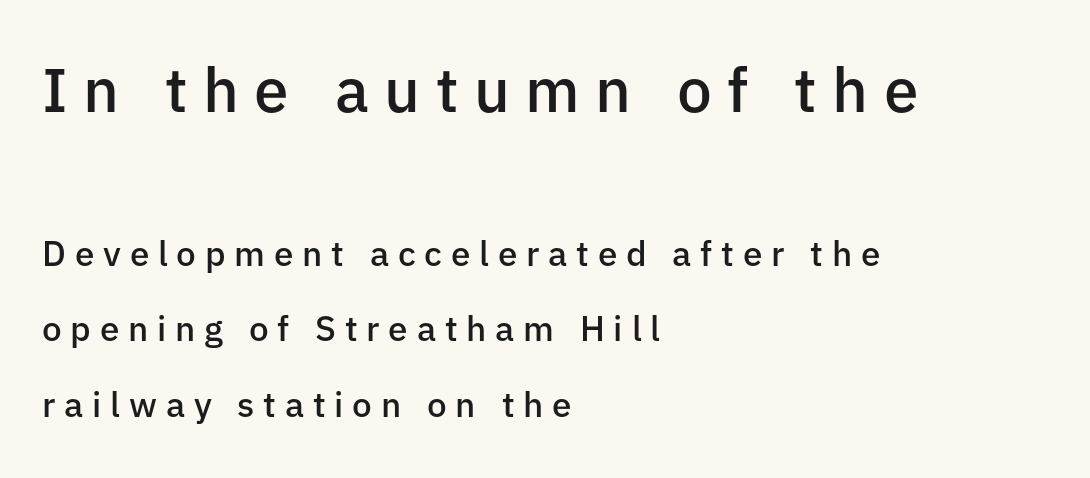
{"serif": "no", "italic": "no", "bold": "semi", "weight": "semibold", "width": "normal", "stroke_contrast": "low", "x_height": "medium", "monospaced": "no", "underline": "no", "align": "left", "line_spacing": "loose", "line_spacing_ratio": 2.16, "letter_spacing": "wide", "letter_spacing_em": 0.25, "larger_block": "first", "size_ratio": 1.77, "glyph_px": 62}
